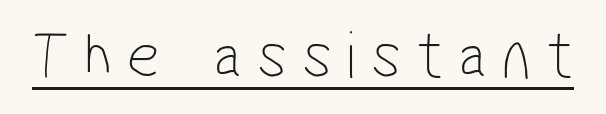
Q: Is the text bold? A: No.
Q: Is the typeface a serif or a sans-serif typeface? A: Sans-serif.
Q: Is the text underlined? A: Yes.
Q: Is the spacing between letters normal or unusually wide? A: Unusually wide.
Q: Width (condensed, normal, or wide)? A: Condensed.
Q: Stroke contrast? A: Low.
Q: x-height? A: Medium.
Q: Monospaced? A: No.
